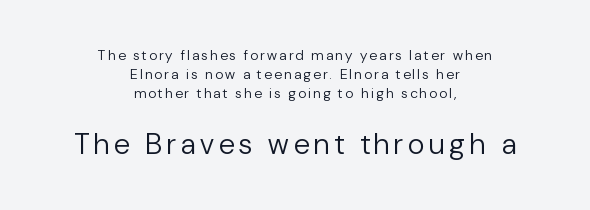
{"serif": "no", "italic": "no", "bold": "no", "weight": "regular", "width": "normal", "stroke_contrast": "low", "x_height": "medium", "monospaced": "no", "underline": "no", "align": "center", "line_spacing": "normal", "line_spacing_ratio": 1.34, "larger_block": "second", "size_ratio": 2.07, "glyph_px": 29}
